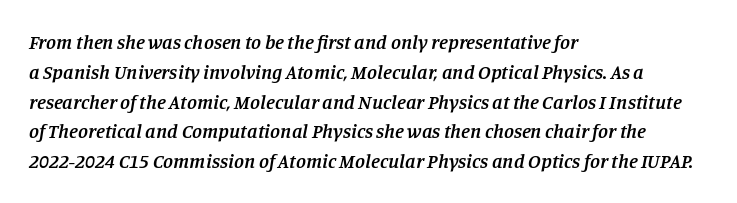
A typesetter would call this leading conventional body-copy spacing. The text block is weighted toward the left margin, trailing off unevenly rightward. You could call the tracking neutral — neither tight nor loose. On the weight axis this lands at semibold, roughly 600. The strip under each line holds only bare page. There's an unmistakable incline to the writing here.
